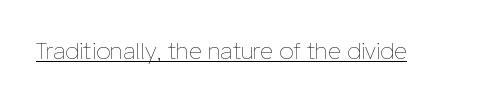
Students, observe the line beneath the letters — that is underlining. You can tell it's not italic because the verticals are truly vertical. Stems here are at most as thick as an everyday book face. Between one letter and the next there's only the usual sliver of space.
